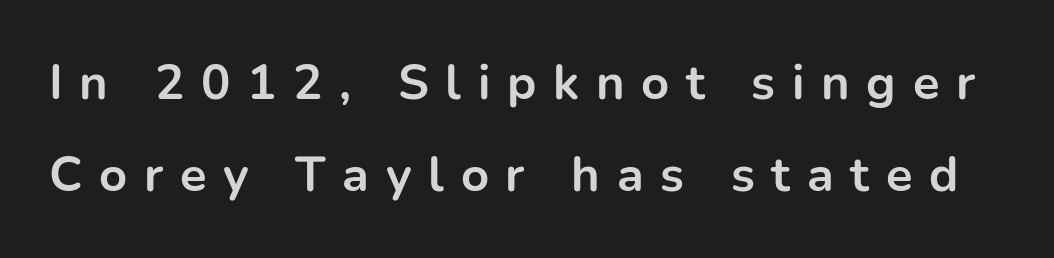
Descenders hang freely into open space. Stroke terminals: plain, sans-serif. You'd pick this weight for a headline — it's a proper bold. No italicization has been applied; the sample stays upright. These lines are rendered in a variable-pitch font.
